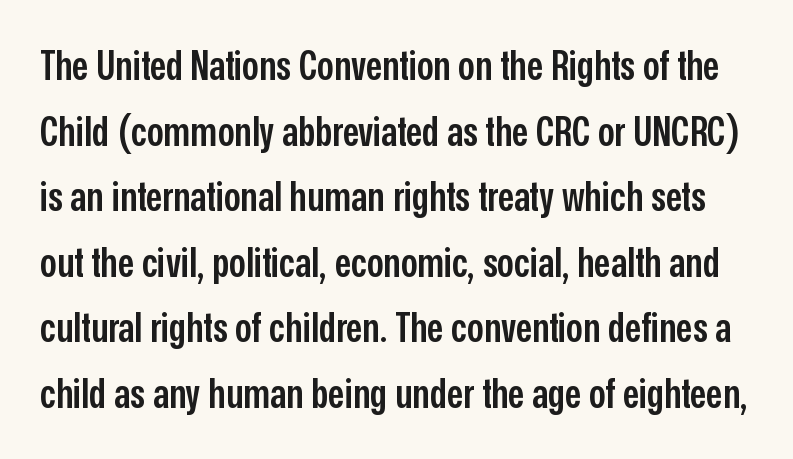
The image shows 41 px semibold, condensed sans-serif type, upright; set normal line spacing (1.6x), normal letter spacing, not underlined; low stroke contrast and a medium x-height.
